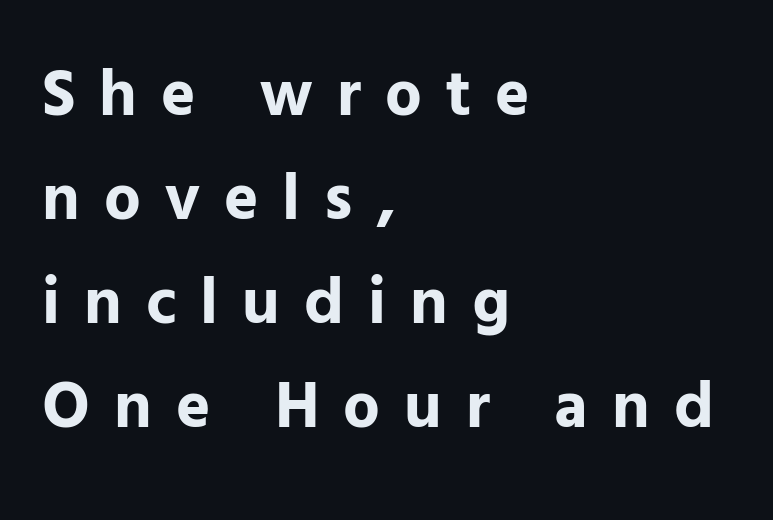
Q: Is the text bold? A: Yes.
Q: Is the text italic (slanted)? A: No, it is upright.
Q: Is the typeface a serif or a sans-serif typeface? A: Sans-serif.
Q: Is the text underlined? A: No.
Q: How is the paragraph aligned? A: Left-aligned.
Q: Is the spacing between letters normal or unusually wide? A: Unusually wide.
Q: Is the spacing between lines tight, normal or loose? A: Normal.
Q: Width (condensed, normal, or wide)? A: Normal.
Q: Stroke contrast? A: Low.
Q: x-height? A: Medium.
Q: Monospaced? A: No.
